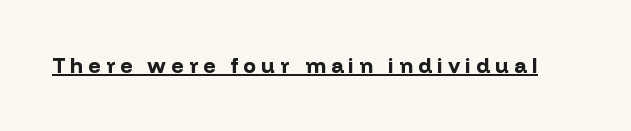
Q: Is the text bold? A: Yes.
Q: Is the text italic (slanted)? A: No, it is upright.
Q: Is the text underlined? A: Yes.
Q: Is the spacing between letters normal or unusually wide? A: Unusually wide.
